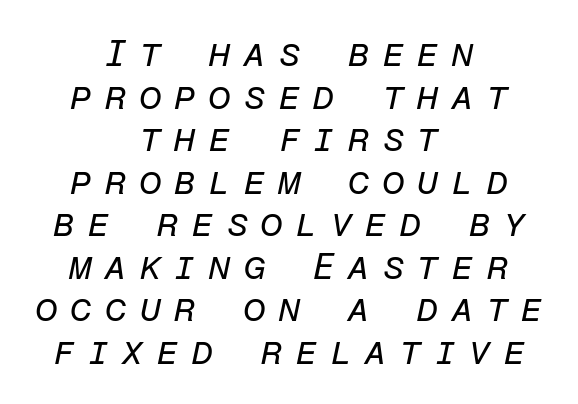
Q: Is the text bold? A: No.
Q: Is the text italic (slanted)? A: Yes, it leans right by about 12 degrees.
Q: Is the text underlined? A: No.
Q: How is the paragraph aligned? A: Centered.
Q: Is the spacing between letters normal or unusually wide? A: Unusually wide.
Q: Is the spacing between lines tight, normal or loose? A: Tight.
Q: Width (condensed, normal, or wide)? A: Normal.
Q: Stroke contrast? A: Low.
Q: x-height? A: Medium.
Q: Monospaced? A: Yes.
